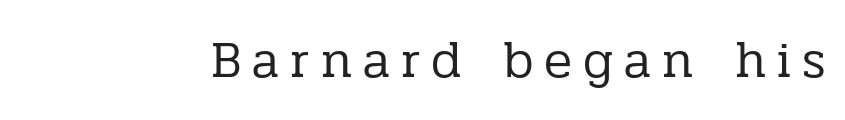
The image shows 52 px regular-weight serif type, upright; set unusually wide letter spacing (+0.21 em), not underlined; low stroke contrast and a medium x-height.
